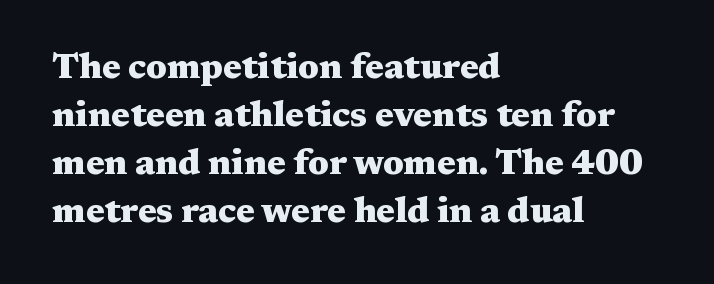
The image shows 35 px heavy, wide serif type, upright; set left-aligned, normal line spacing (1.37x), normal letter spacing, not underlined; medium stroke contrast and a medium x-height.
